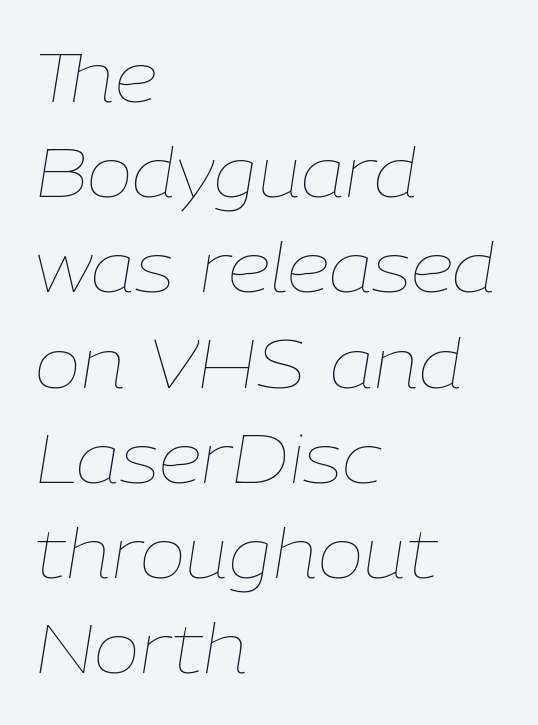
Here the glyphs are tracked normally, forming tight word shapes. The face used here has a pronounced slope to its letters. The space between consecutive lines is moderate. Spacing verdict: proportional, widths tailored to each character.
